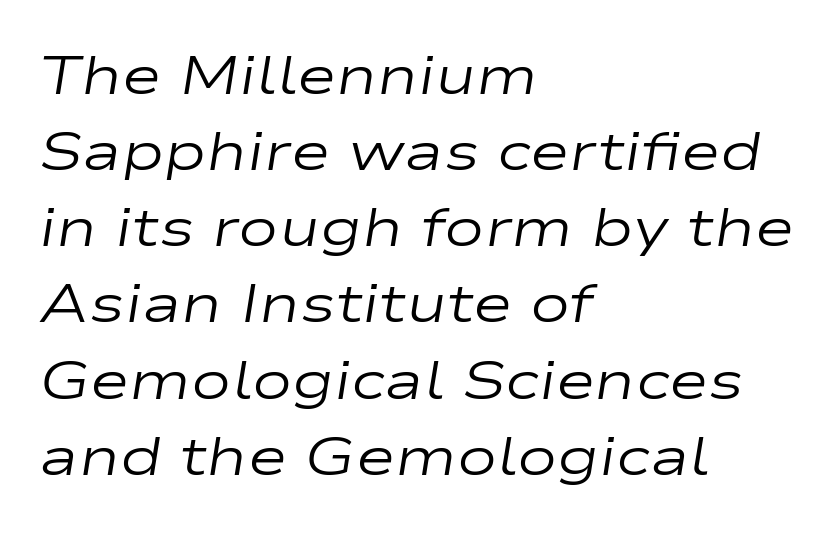
The weight would be labelled regular, book, light, or lighter still. Summary of vertical rhythm: regular, with standard interline spacing. The rendering anchors every line to the left-hand side. Only glyphs here, with clear space below each row. The rendering keeps characters at their native spacing.
